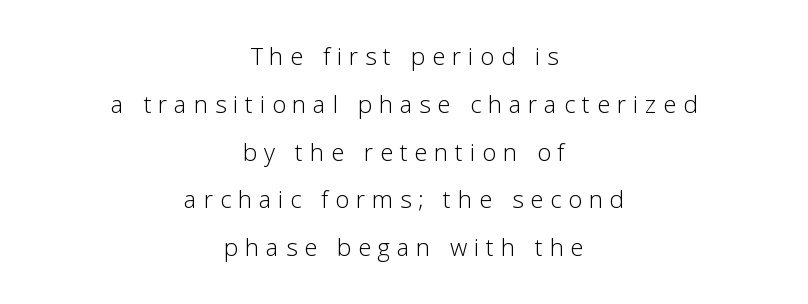
In terms of letterspacing, this is a distinctly airy, spread setting. A roman cut, with each character standing at attention. Any mark beneath the type? The region is blank. No chunkiness to these letters — they're not bold. The whitespace from short lines is split evenly between both sides.
